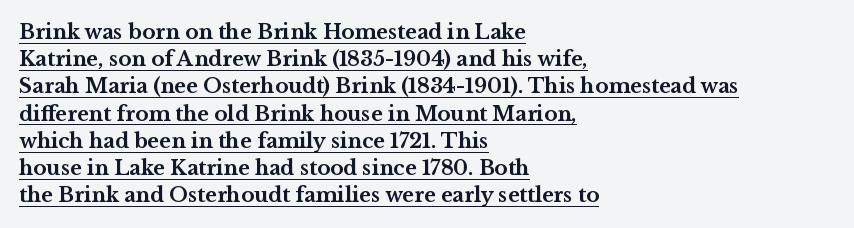
Letter spacing: default. Is there an underline? Yes — a line sits under the letters. Reading down the column, the eye jumps a familiar distance to each next line. Typographic density is high because the face is bold. Upright lettering throughout. The lines are quadded left.
